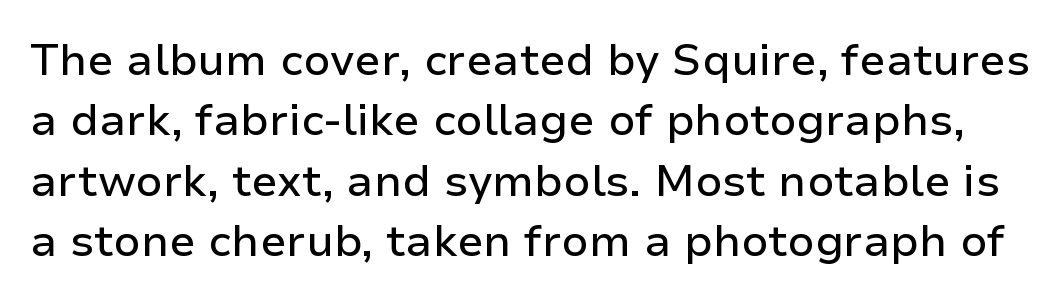
{"serif": "no", "italic": "no", "width": "normal", "stroke_contrast": "low", "x_height": "medium", "monospaced": "no", "underline": "no", "line_spacing": "normal", "line_spacing_ratio": 1.37, "letter_spacing": "normal", "letter_spacing_em": 0.0, "glyph_px": 44}
